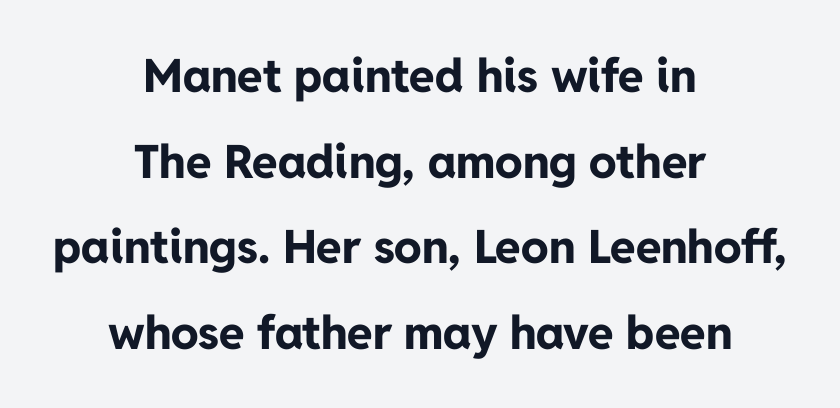
Q: Is the text bold? A: Yes.
Q: Is the text italic (slanted)? A: No, it is upright.
Q: Is the typeface a serif or a sans-serif typeface? A: Sans-serif.
Q: Is the text underlined? A: No.
Q: How is the paragraph aligned? A: Centered.
Q: Is the spacing between letters normal or unusually wide? A: Normal.
Q: Width (condensed, normal, or wide)? A: Normal.
Q: Stroke contrast? A: Low.
Q: x-height? A: Medium.
Q: Monospaced? A: No.
